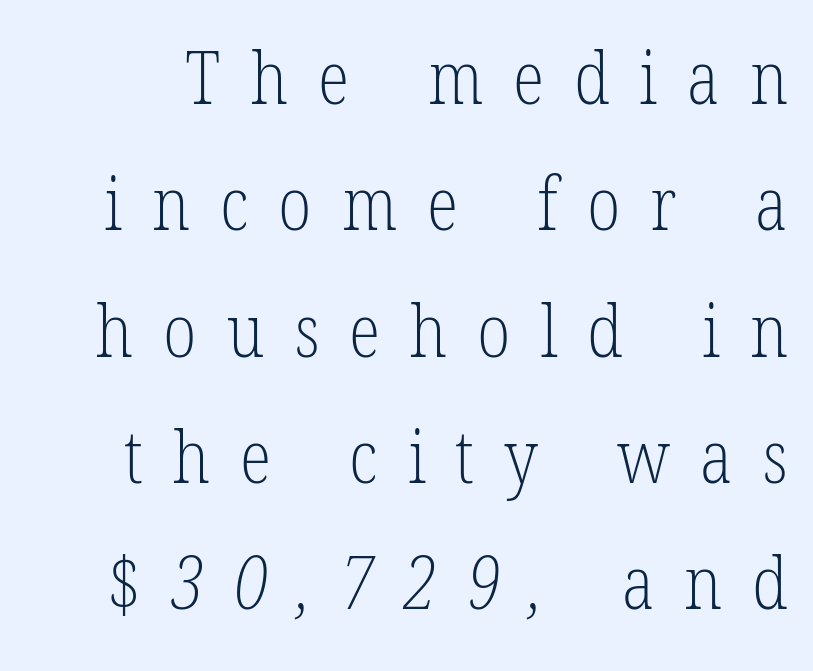
Q: Is the text bold? A: No.
Q: Is the typeface a serif or a sans-serif typeface? A: Serif.
Q: Is the text underlined? A: No.
Q: Is the spacing between letters normal or unusually wide? A: Unusually wide.
Q: Width (condensed, normal, or wide)? A: Condensed.
Q: Stroke contrast? A: Low.
Q: x-height? A: Medium.
Q: Monospaced? A: No.
